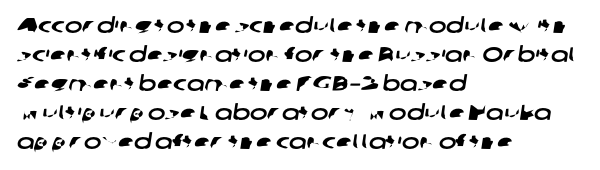
Q: Is the text underlined? A: No.
Q: How is the paragraph aligned? A: Left-aligned.
Q: Is the spacing between letters normal or unusually wide? A: Normal.
Q: Is the spacing between lines tight, normal or loose? A: Normal.
